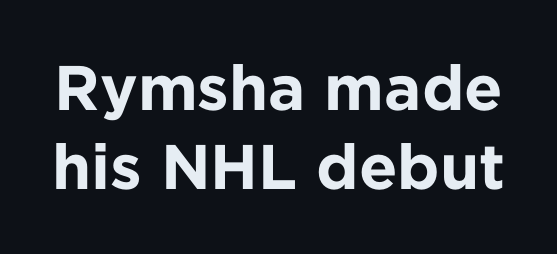
Q: Is the text bold? A: Yes.
Q: Is the text italic (slanted)? A: No, it is upright.
Q: Is the typeface a serif or a sans-serif typeface? A: Sans-serif.
Q: Is the text underlined? A: No.
Q: Is the spacing between letters normal or unusually wide? A: Normal.
Q: Is the spacing between lines tight, normal or loose? A: Normal.
Q: Width (condensed, normal, or wide)? A: Normal.
Q: Stroke contrast? A: Low.
Q: x-height? A: Medium.
Q: Monospaced? A: No.
